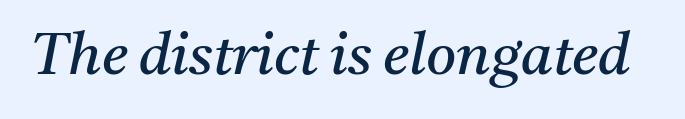
Q: Is the text bold? A: No.
Q: Is the text italic (slanted)? A: Yes, it leans right by about 11 degrees.
Q: Is the typeface a serif or a sans-serif typeface? A: Serif.
Q: Is the text underlined? A: No.
Q: Is the spacing between letters normal or unusually wide? A: Normal.
Q: Width (condensed, normal, or wide)? A: Normal.
Q: Stroke contrast? A: Medium.
Q: x-height? A: Medium.
Q: Monospaced? A: No.
